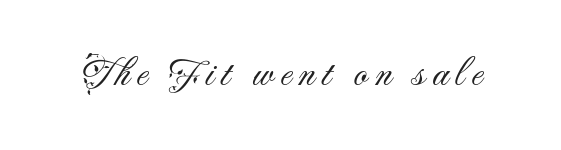
The image shows 42 px light sans-serif type; set not underlined; medium stroke contrast and a small x-height.
